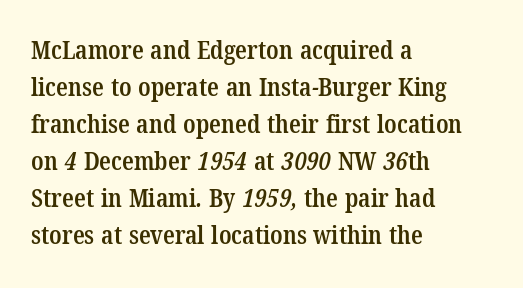
{"bold": "semi", "underline": "no", "align": "left", "line_spacing": "normal", "line_spacing_ratio": 1.42, "letter_spacing": "normal", "letter_spacing_em": 0.0, "glyph_px": 26}
